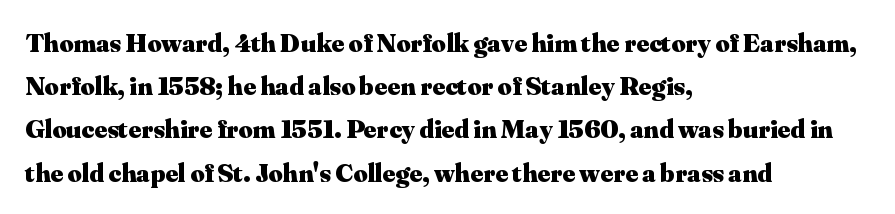
The image shows 27 px bold type, upright; set left-aligned, normal line spacing (1.6x), normal letter spacing, not underlined.
